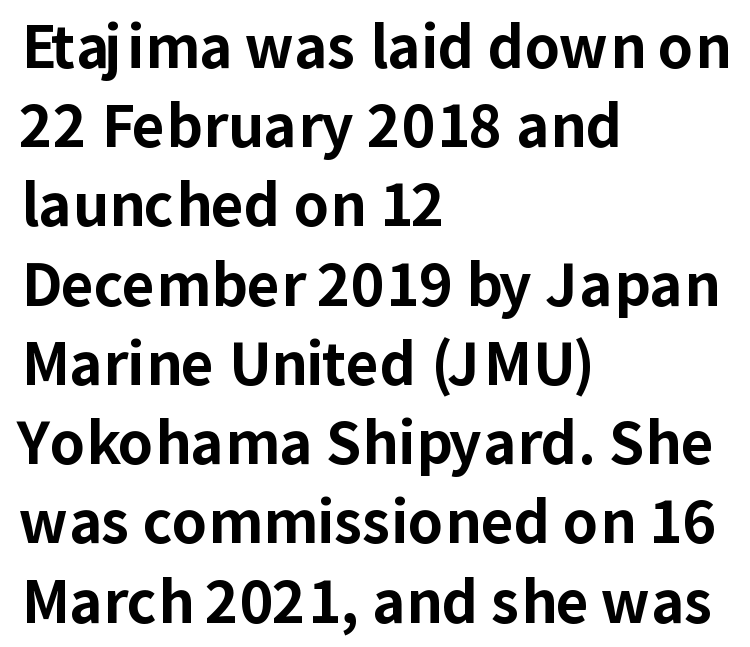
{"serif": "no", "italic": "no", "bold": "yes", "weight": "bold", "width": "normal", "stroke_contrast": "low", "x_height": "medium", "monospaced": "no", "underline": "no", "align": "left", "line_spacing": "normal", "line_spacing_ratio": 1.39, "letter_spacing": "normal", "letter_spacing_em": 0.0, "glyph_px": 57}
